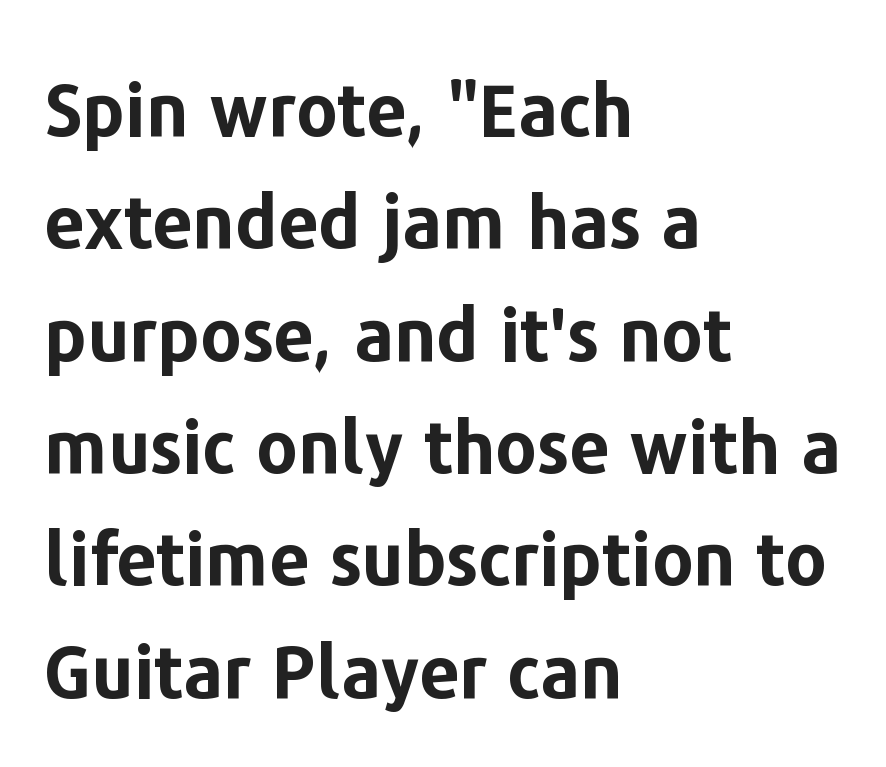
Q: Is the text bold? A: Yes.
Q: Is the text italic (slanted)? A: No, it is upright.
Q: Is the typeface a serif or a sans-serif typeface? A: Sans-serif.
Q: Is the text underlined? A: No.
Q: How is the paragraph aligned? A: Left-aligned.
Q: Is the spacing between letters normal or unusually wide? A: Normal.
Q: Is the spacing between lines tight, normal or loose? A: Normal.
Q: Width (condensed, normal, or wide)? A: Normal.
Q: Stroke contrast? A: Low.
Q: x-height? A: Medium.
Q: Monospaced? A: No.
